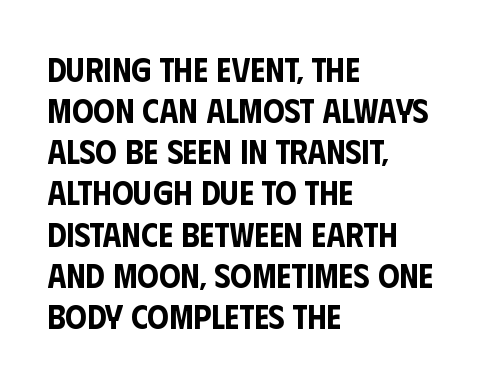
Q: Is the text italic (slanted)? A: No, it is upright.
Q: Is the typeface a serif or a sans-serif typeface? A: Sans-serif.
Q: Is the text underlined? A: No.
Q: How is the paragraph aligned? A: Left-aligned.
Q: Is the spacing between letters normal or unusually wide? A: Normal.
Q: Width (condensed, normal, or wide)? A: Condensed.
Q: Stroke contrast? A: Low.
Q: x-height? A: Large.
Q: Monospaced? A: No.
